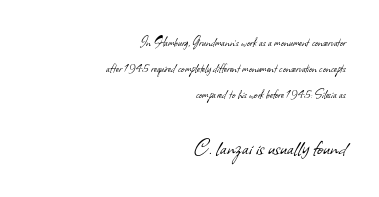
Q: Is the text bold? A: No.
Q: Is the text underlined? A: No.
Q: How is the paragraph aligned? A: Right-aligned.
Q: Is the spacing between letters normal or unusually wide? A: Normal.
Q: Which block of text is set in a larger size, the first (top) or the second (bottom)? A: The second (bottom) one.
